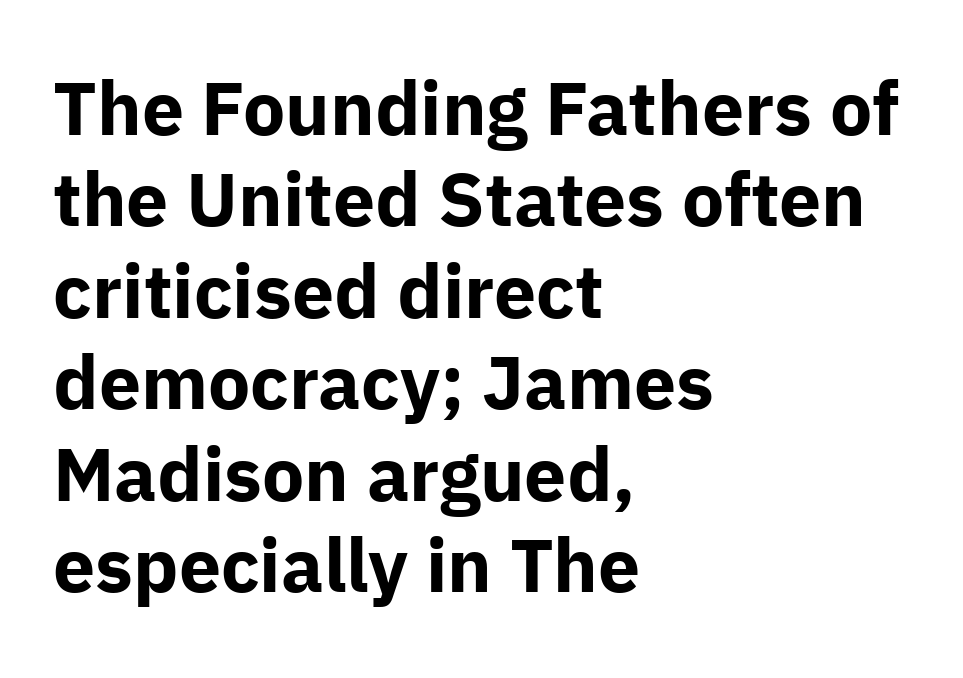
The passage shown is typed in a proportional face where columns would drift. Look at the tracking — it's just the regular setting, nothing added. Posture: upright roman. Observe the absence of serifs on each vertical stroke in this sample.
